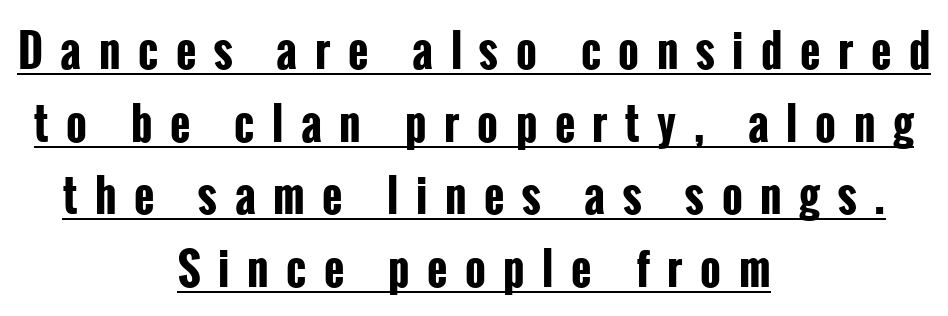
The image shows 44 px bold, condensed sans-serif type, upright; set centered, normal line spacing (1.65x), unusually wide letter spacing (+0.4 em), underlined; low stroke contrast and a medium x-height.
